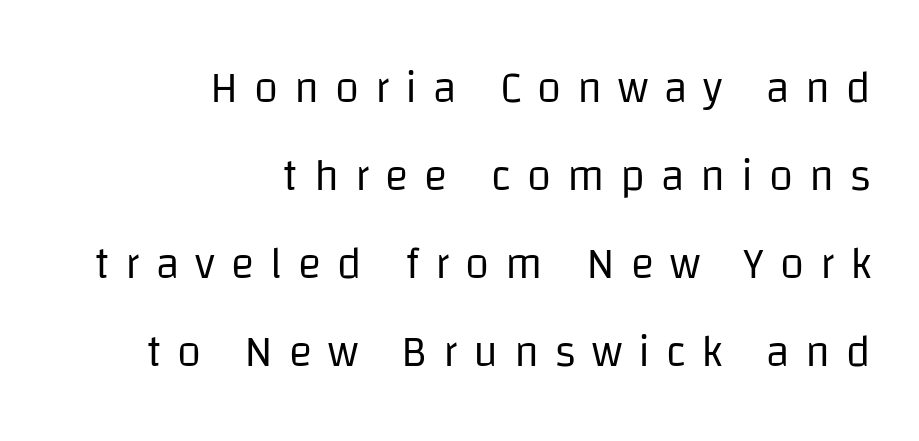
A roman cut, with each character standing at attention. Grotesque or geometric, the face here clearly has no serifs. How would I describe the line gaps? Wide and relaxed. Tracking here is generous; glyphs stand well apart from one another.
